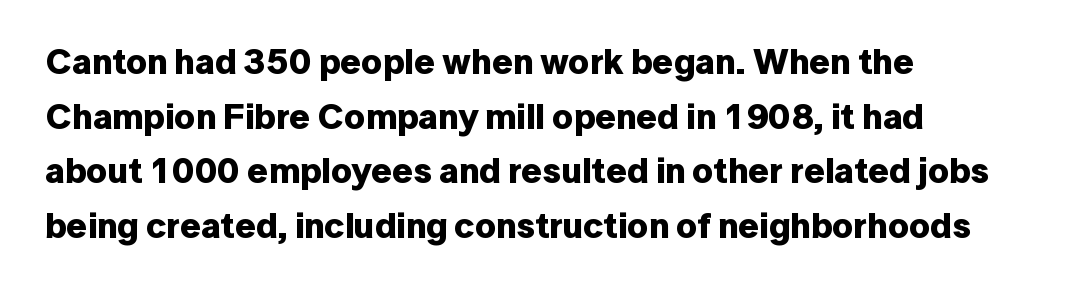
A student would call this left alignment; a typographer would say flush left, rag right. This sample has the flowing, uneven cadence of proportional lettering. The leading is moderate, giving the passage an even texture. The passage shown has conventional tracking throughout. Rendered with straight, roman letterforms.
